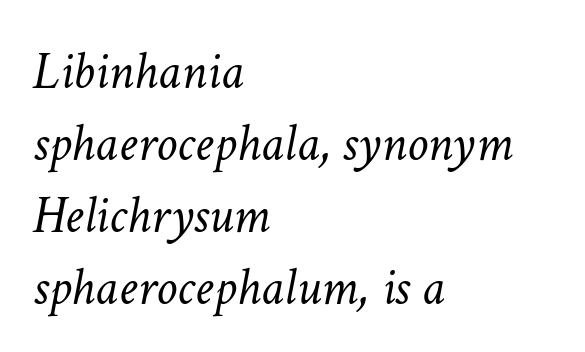
{"italic": "yes", "lean": "right", "slant_degrees": 11, "bold": "no", "weight": "light", "width": "normal", "stroke_contrast": "low", "x_height": "medium", "monospaced": "no", "underline": "no", "align": "left", "line_spacing": "normal", "line_spacing_ratio": 1.36, "letter_spacing": "normal", "letter_spacing_em": 0.0, "glyph_px": 53}
